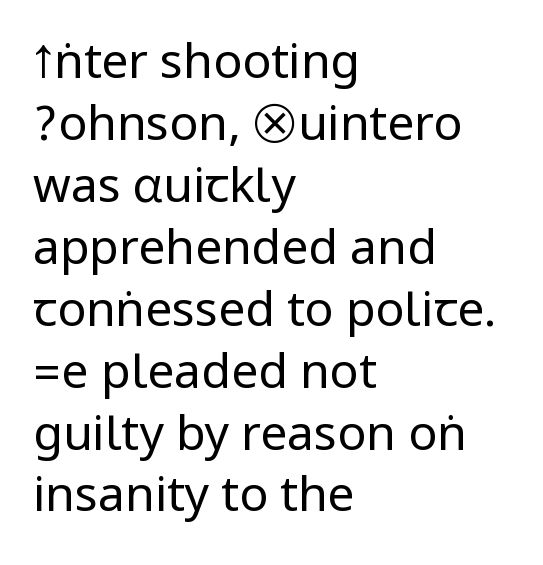
The image shows 48 px regular-weight, condensed sans-serif type, upright; set left-aligned, normal line spacing (1.29x), normal letter spacing, not underlined; low stroke contrast.
